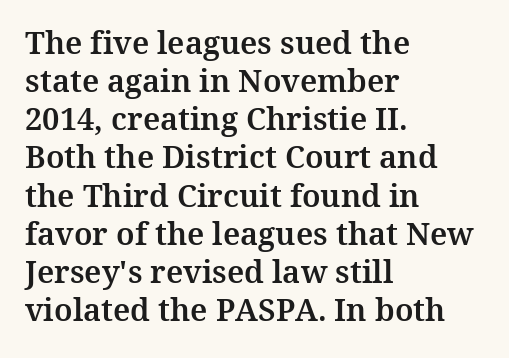
These lines are composed in type with serifs. Italic? Not at all — the glyphs are vertical. Is the block centered? No — it sits flush against the left margin. Characters follow at the spacing the type designer built in.
